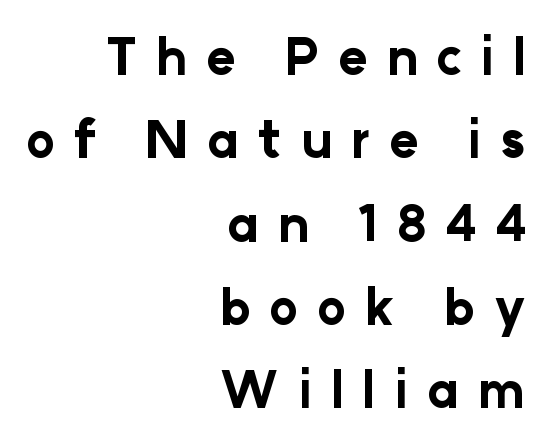
Clear beneath every line of the passage. Varying glyph widths throughout — classic text-font behaviour. The paragraph shown leans on its right margin. Look at the bottom of the vertical strokes: they stop flat, with no serifs. Each glyph is drawn with heavy, bold strokes. The type sits square on the baseline with zero lean.
